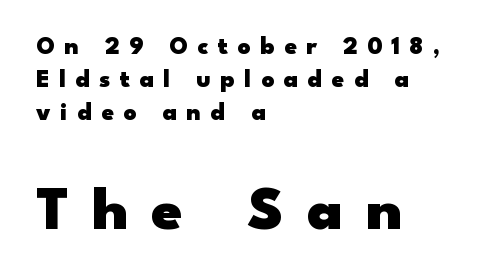
Bigger letters appear in the bottom chunk; the top chunk is reduced. Strong, thick strokes mark this as bold type. Is this a fixed-width face? No — the glyphs have proportional, varying widths. Is the block centered? No — it sits flush against the left margin.
